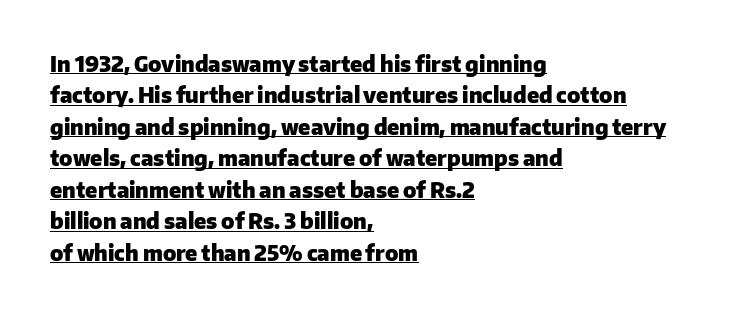
Students, this is bold: see how much ink each stroke carries. Rendered with straight, roman letterforms. This rendering features underlined lettering. Successive baselines arrive at the customary interval.
